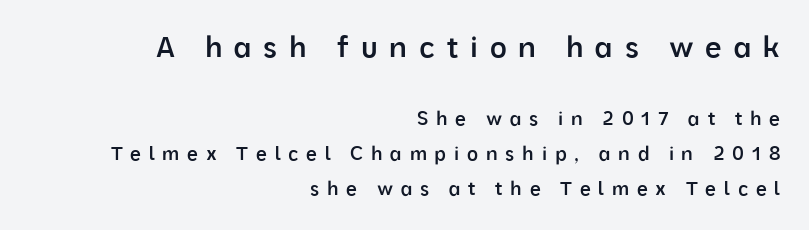
{"serif": "no", "italic": "no", "bold": "semi", "weight": "semibold", "width": "normal", "stroke_contrast": "low", "x_height": "medium", "monospaced": "no", "underline": "no", "align": "right", "line_spacing_ratio": 1.85, "letter_spacing": "wide", "letter_spacing_em": 0.41, "larger_block": "first", "size_ratio": 1.53, "glyph_px": 29}
